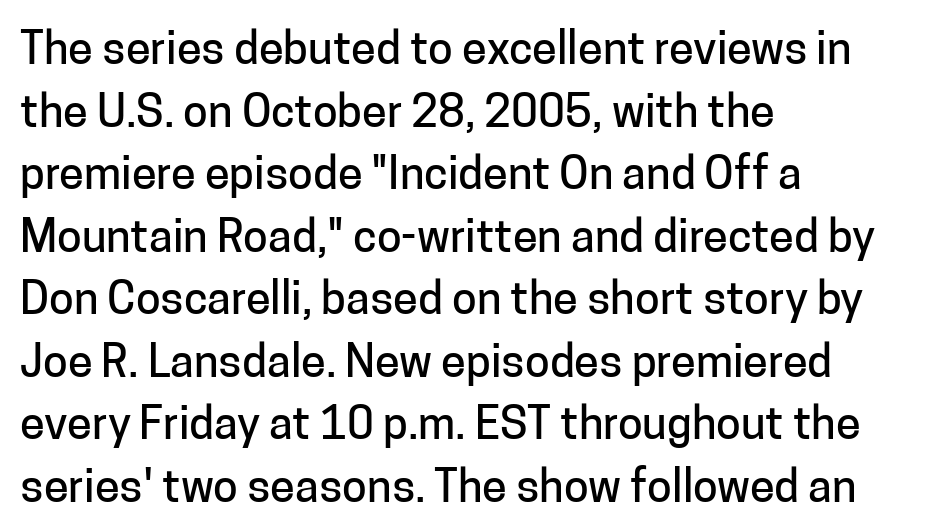
Do the letters lean? They stand straight. A typesetter would call this proportional, since set widths differ per character. Unlike a traditional serif, this face leaves its strokes unadorned. This sample keeps an unexceptional amount of space between lines.
